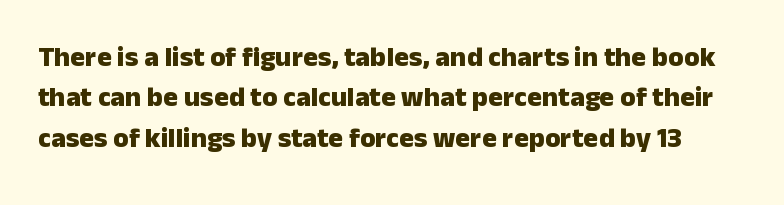
Words float on clear page, feet unadorned. Typesetter's note: full bold, strokes at maximum text heaviness. Are there feet on the stems? There aren't — it's a sans. Posture: vertical. The face used here is proportionally spaced, like ordinary book or web type. Whoever set this chose a conventional vertical rhythm.
